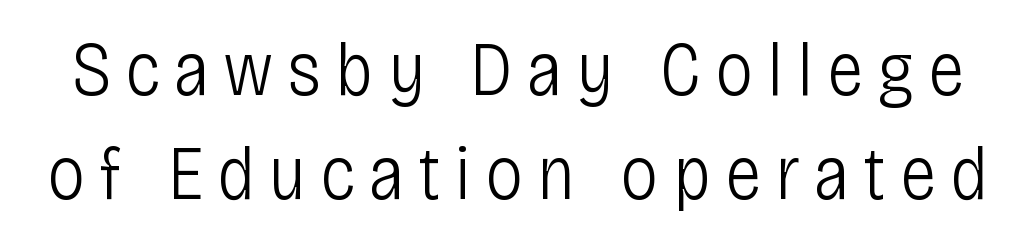
Regarding serifs, this sample does without them. This sample has the flowing, uneven cadence of proportional lettering. Honestly, the row spacing looks completely unremarkable. Quick note: not italic, upright.
